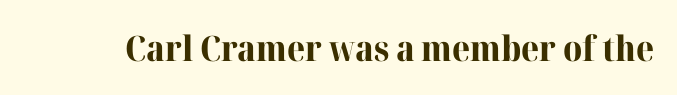
Nothing unusual about the tracking: characters are spaced as the font intends. Note the varied advance widths — an 'i' is clearly narrower than an 'm'. Heft: maximum for text — a bold. Ascenders rise straight up at ninety degrees.
